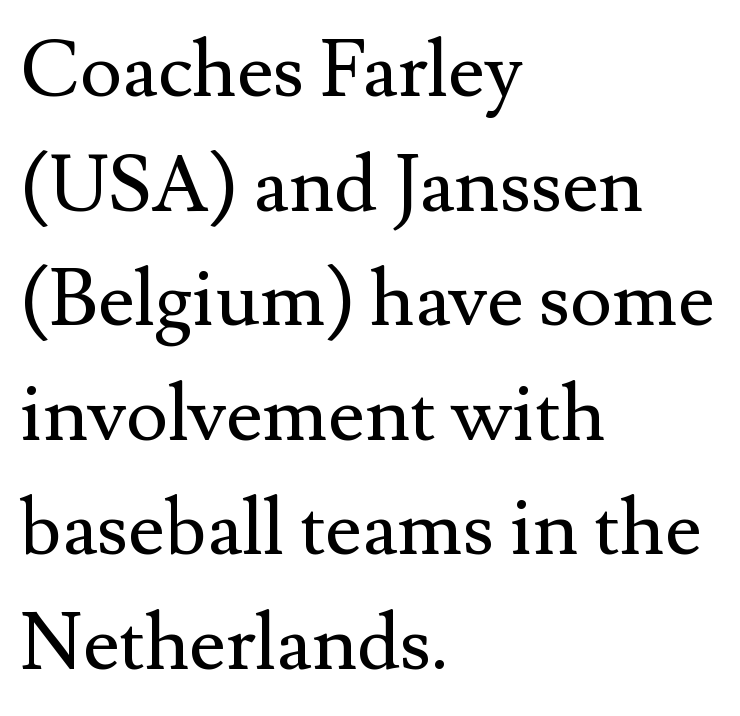
Alignment: flush left. Students, note that the glyphs here touch the page at normal intervals. Ink coverage per letter is moderate at most. Every stem runs plumb, perpendicular to the baseline. Leading matches the norm, producing a regular column. Proportional: the letters do not fall into vertical columns.
